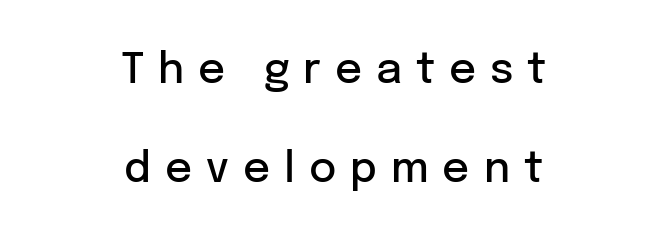
{"serif": "no", "italic": "no", "bold": "semi", "weight": "semibold", "width": "normal", "stroke_contrast": "low", "x_height": "medium", "monospaced": "no", "underline": "no", "align": "center", "line_spacing": "loose", "line_spacing_ratio": 2.36, "letter_spacing": "wide", "letter_spacing_em": 0.33, "glyph_px": 42}
